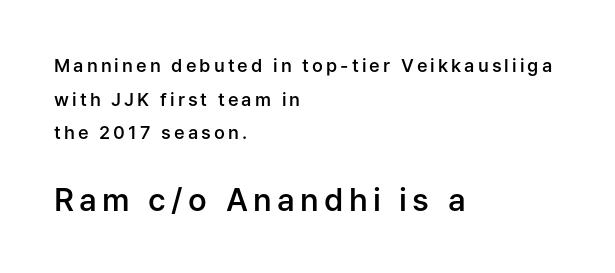
Q: Is the text bold? A: Semi-bold.
Q: Is the text italic (slanted)? A: No, it is upright.
Q: Is the typeface a serif or a sans-serif typeface? A: Sans-serif.
Q: Is the text underlined? A: No.
Q: How is the paragraph aligned? A: Left-aligned.
Q: Which block of text is set in a larger size, the first (top) or the second (bottom)? A: The second (bottom) one.
Q: Width (condensed, normal, or wide)? A: Normal.
Q: Stroke contrast? A: Low.
Q: x-height? A: Medium.
Q: Monospaced? A: No.
